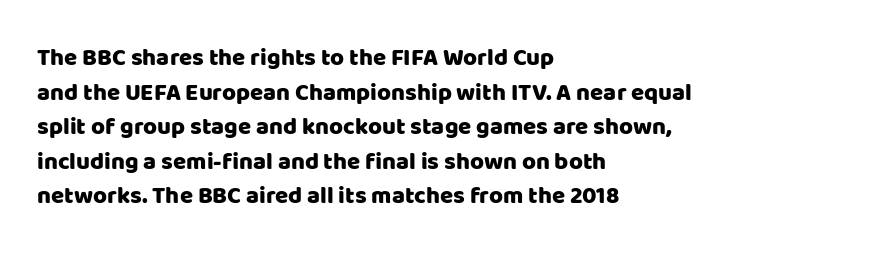
The compositor pushed each line to the left boundary. Compared with typical paragraphs, the rows here are spaced about the same. Here the glyphs are tracked normally, forming tight word shapes. Check the space under the baseline: it is left empty. You can tell it's not italic because the verticals are truly vertical.
